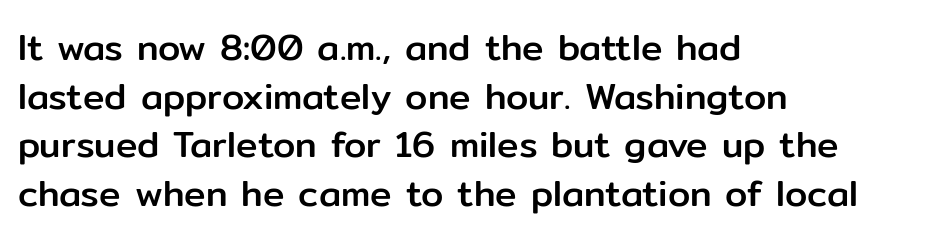
{"serif": "no", "italic": "no", "width": "normal", "stroke_contrast": "low", "x_height": "medium", "monospaced": "no", "underline": "no", "align": "left", "line_spacing": "normal", "line_spacing_ratio": 1.35, "letter_spacing": "normal", "letter_spacing_em": 0.0, "glyph_px": 36}
